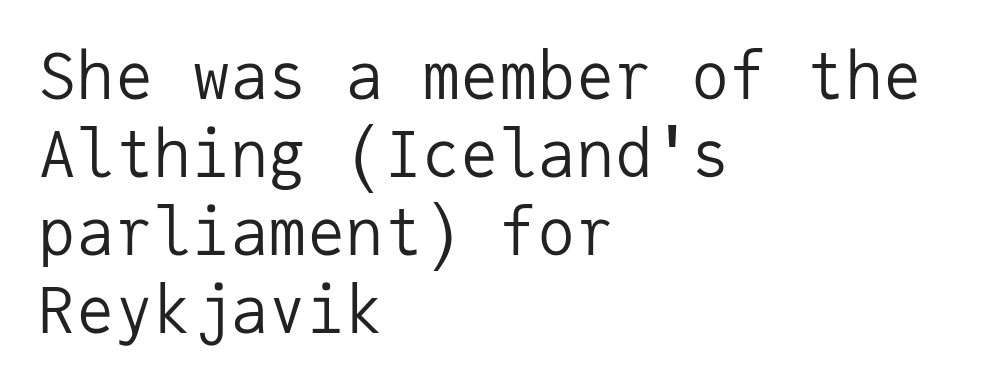
Q: Is the text bold? A: No.
Q: Is the text italic (slanted)? A: No, it is upright.
Q: Is the typeface a serif or a sans-serif typeface? A: Sans-serif.
Q: Is the text underlined? A: No.
Q: How is the paragraph aligned? A: Left-aligned.
Q: Is the spacing between letters normal or unusually wide? A: Normal.
Q: Width (condensed, normal, or wide)? A: Normal.
Q: Stroke contrast? A: Low.
Q: x-height? A: Medium.
Q: Monospaced? A: Yes.
